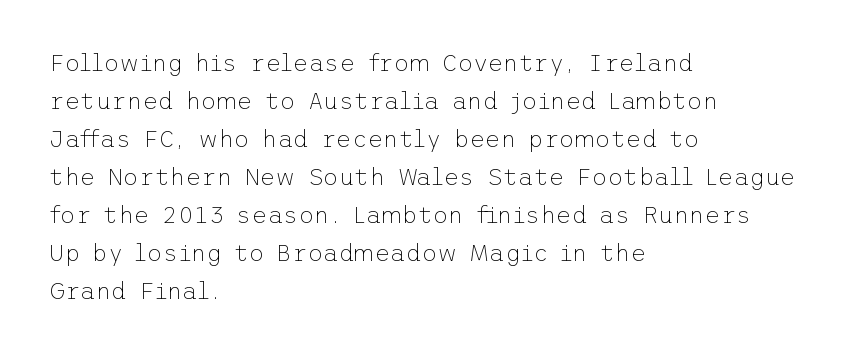
{"italic": "no", "bold": "no", "underline": "no", "align": "left", "line_spacing": "normal", "line_spacing_ratio": 1.58, "letter_spacing": "normal", "letter_spacing_em": 0.0, "glyph_px": 24}
